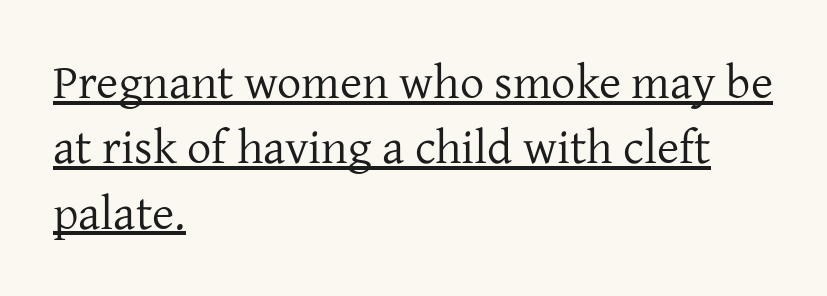
{"serif": "yes", "italic": "no", "bold": "no", "weight": "regular", "width": "normal", "stroke_contrast": "low", "x_height": "medium", "monospaced": "no", "underline": "yes", "align": "left", "line_spacing": "normal", "line_spacing_ratio": 1.36, "letter_spacing": "normal", "letter_spacing_em": 0.0, "glyph_px": 48}
